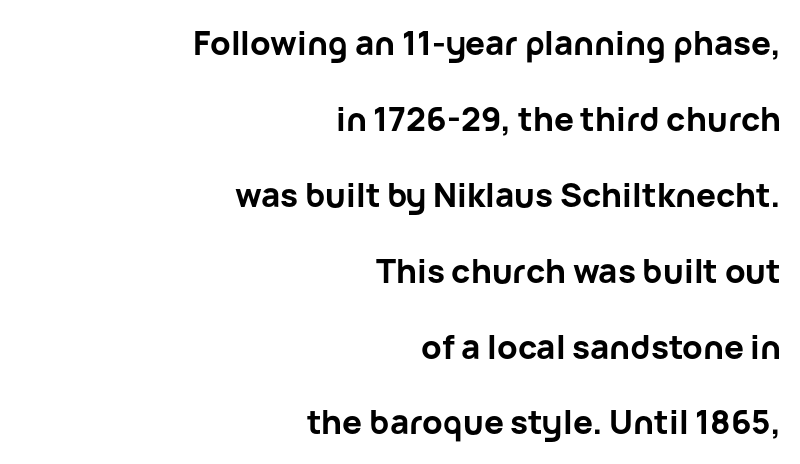
Q: Is the text bold? A: Yes.
Q: Is the text italic (slanted)? A: No, it is upright.
Q: Is the typeface a serif or a sans-serif typeface? A: Sans-serif.
Q: Is the text underlined? A: No.
Q: How is the paragraph aligned? A: Right-aligned.
Q: Is the spacing between letters normal or unusually wide? A: Normal.
Q: Is the spacing between lines tight, normal or loose? A: Loose.
Q: Width (condensed, normal, or wide)? A: Normal.
Q: Stroke contrast? A: Low.
Q: x-height? A: Medium.
Q: Monospaced? A: No.
